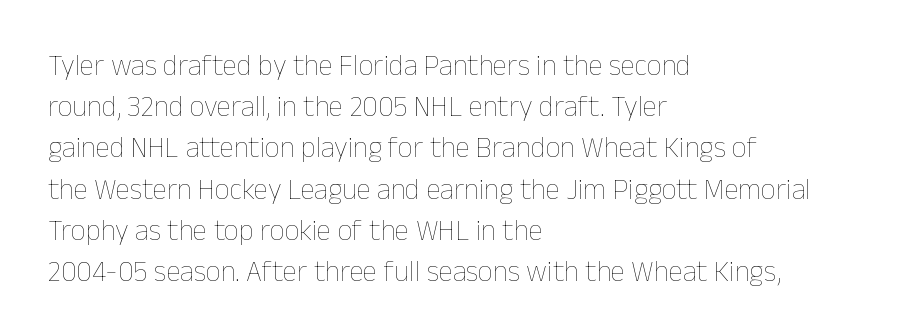
{"italic": "no", "bold": "no", "weight": "thin", "width": "normal", "stroke_contrast": "low", "x_height": "medium", "monospaced": "no", "underline": "no", "align": "left", "line_spacing": "normal", "line_spacing_ratio": 1.42, "letter_spacing": "normal", "letter_spacing_em": 0.0, "glyph_px": 29}
